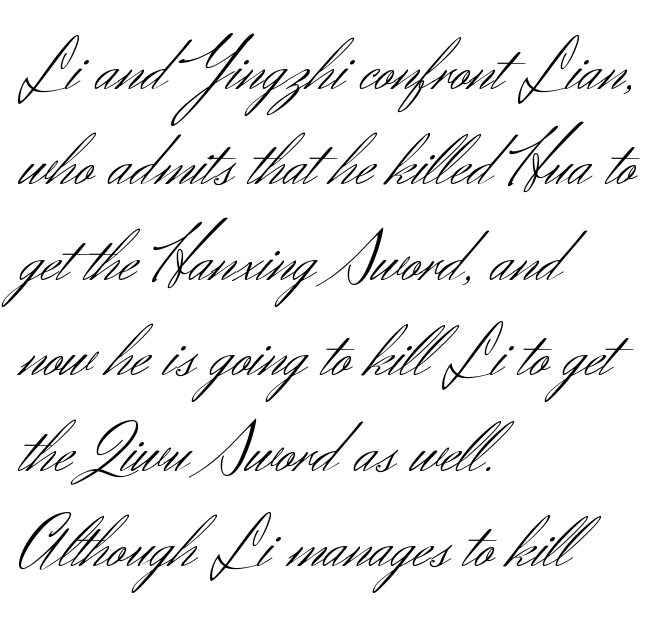
{"serif": "no", "bold": "no", "weight": "light", "width": "normal", "stroke_contrast": "medium", "x_height": "small", "monospaced": "no", "underline": "no", "align": "left", "line_spacing": "normal", "line_spacing_ratio": 1.29, "letter_spacing": "normal", "letter_spacing_em": 0.0, "glyph_px": 74}
